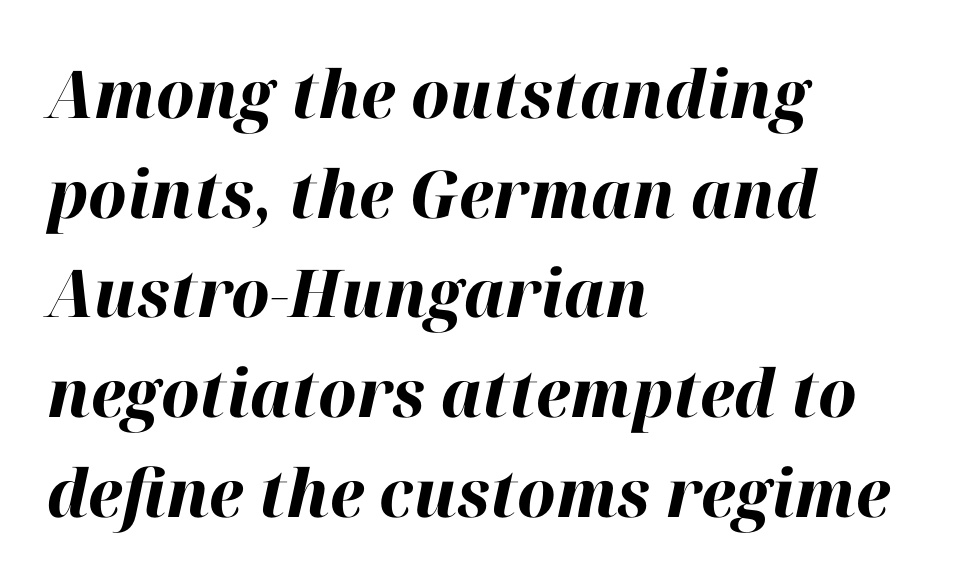
Q: Is the text bold? A: Yes.
Q: Is the text italic (slanted)? A: Yes, it leans right by about 12 degrees.
Q: Is the text underlined? A: No.
Q: How is the paragraph aligned? A: Left-aligned.
Q: Is the spacing between letters normal or unusually wide? A: Normal.
Q: Is the spacing between lines tight, normal or loose? A: Normal.
Q: Width (condensed, normal, or wide)? A: Normal.
Q: Stroke contrast? A: High.
Q: x-height? A: Medium.
Q: Monospaced? A: No.
